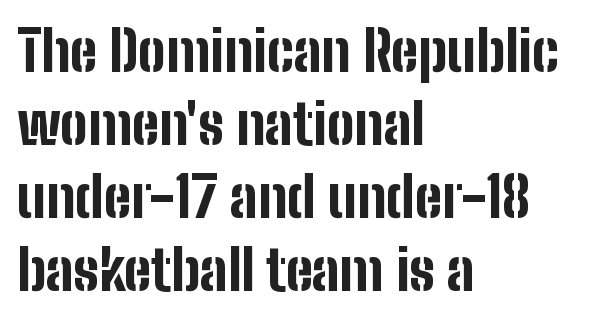
Notice how the passage keeps a crisp vertical edge on the left only. Compared with typical paragraphs, the rows here are spaced about the same. These lines are rendered in a variable-pitch font. Nope, no serifs anywhere on these letters. Words float on clear page, feet unadorned. Each glyph is drawn with heavy, bold strokes.
